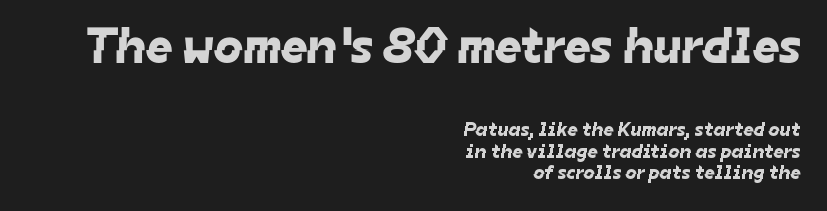
The image shows 51 px sans-serif type; set right-aligned, tight line spacing (1.07x), normal letter spacing, not underlined; the first (top) block is 2.55x larger; low stroke contrast and a medium x-height.
